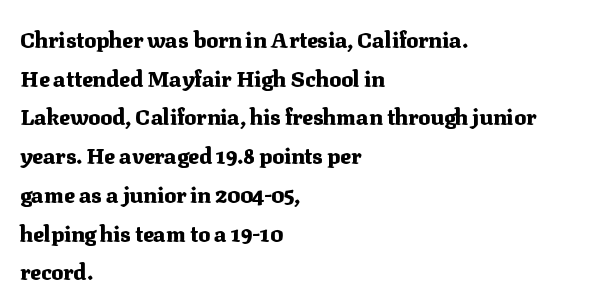
Q: Is the text bold? A: Yes.
Q: Is the text italic (slanted)? A: No, it is upright.
Q: Is the text underlined? A: No.
Q: How is the paragraph aligned? A: Left-aligned.
Q: Is the spacing between letters normal or unusually wide? A: Normal.
